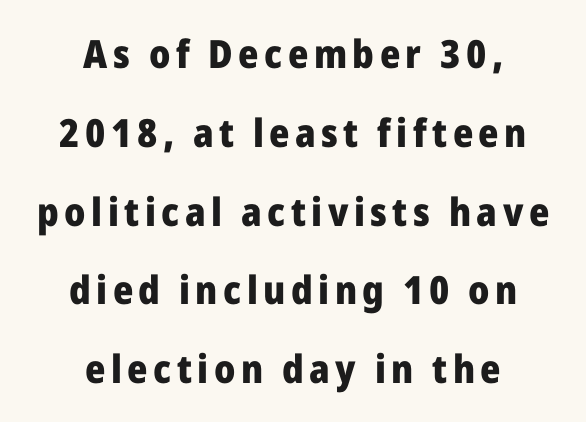
Q: Is the text bold? A: Yes.
Q: Is the text italic (slanted)? A: No, it is upright.
Q: Is the typeface a serif or a sans-serif typeface? A: Sans-serif.
Q: Is the text underlined? A: No.
Q: How is the paragraph aligned? A: Centered.
Q: Is the spacing between lines tight, normal or loose? A: Loose.
Q: Width (condensed, normal, or wide)? A: Normal.
Q: Stroke contrast? A: Low.
Q: x-height? A: Medium.
Q: Monospaced? A: No.
